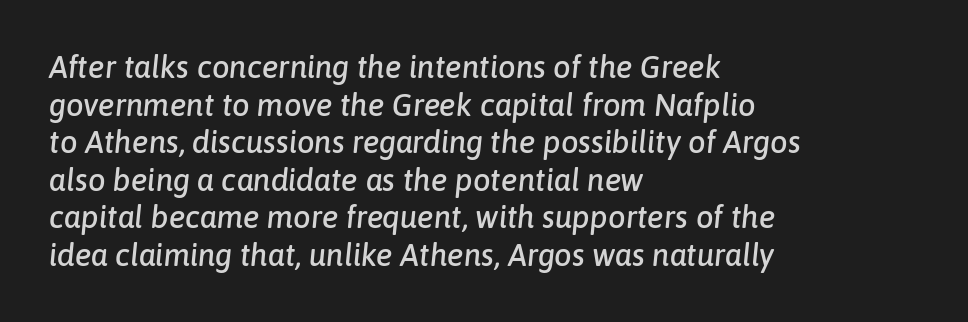
Q: Is the text italic (slanted)? A: Yes, it leans right by about 6 degrees.
Q: Is the text underlined? A: No.
Q: How is the paragraph aligned? A: Left-aligned.
Q: Is the spacing between letters normal or unusually wide? A: Normal.
Q: Width (condensed, normal, or wide)? A: Normal.
Q: Stroke contrast? A: Low.
Q: x-height? A: Medium.
Q: Monospaced? A: No.
